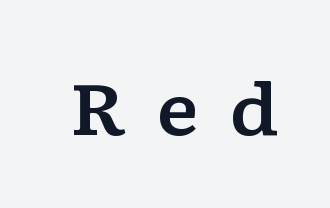
The image shows 71 px wide serif type, upright; set unusually wide letter spacing (+0.43 em), not underlined; low stroke contrast and a medium x-height.
